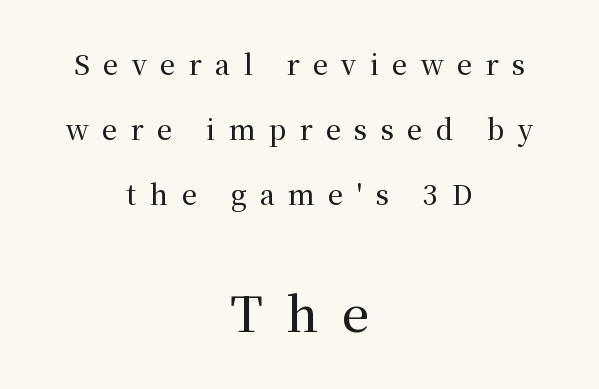
Q: Is the text italic (slanted)? A: No, it is upright.
Q: Is the typeface a serif or a sans-serif typeface? A: Serif.
Q: Is the text underlined? A: No.
Q: How is the paragraph aligned? A: Centered.
Q: Is the spacing between letters normal or unusually wide? A: Unusually wide.
Q: Is the spacing between lines tight, normal or loose? A: Loose.
Q: Which block of text is set in a larger size, the first (top) or the second (bottom)? A: The second (bottom) one.
Q: Width (condensed, normal, or wide)? A: Normal.
Q: Stroke contrast? A: Medium.
Q: x-height? A: Medium.
Q: Monospaced? A: No.
